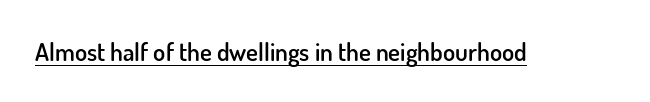
{"italic": "no", "bold": "semi", "underline": "yes", "letter_spacing": "normal", "letter_spacing_em": 0.0, "glyph_px": 25}
